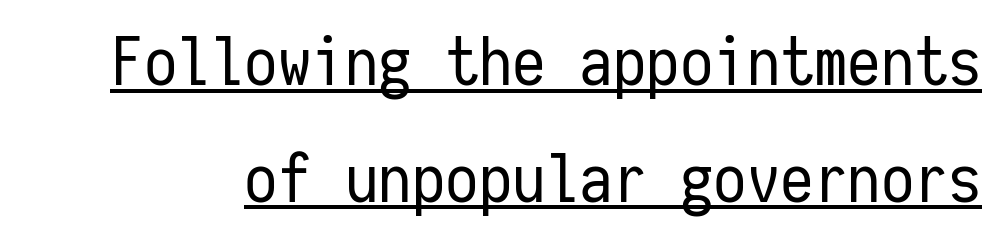
The image shows 67 px regular-weight, condensed sans-serif type, upright, monospaced; set line spacing 1.74x, normal letter spacing, underlined; low stroke contrast and a medium x-height.
